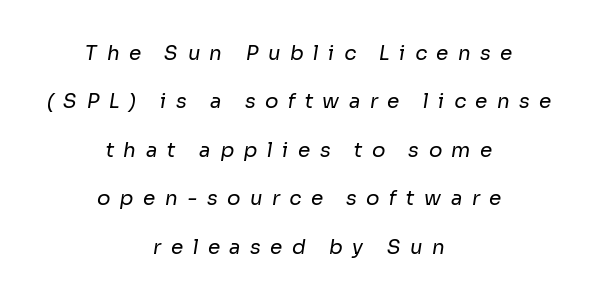
The image shows 20 px text type; set centered, loose line spacing (2.42x), unusually wide letter spacing (+0.47 em), not underlined.
